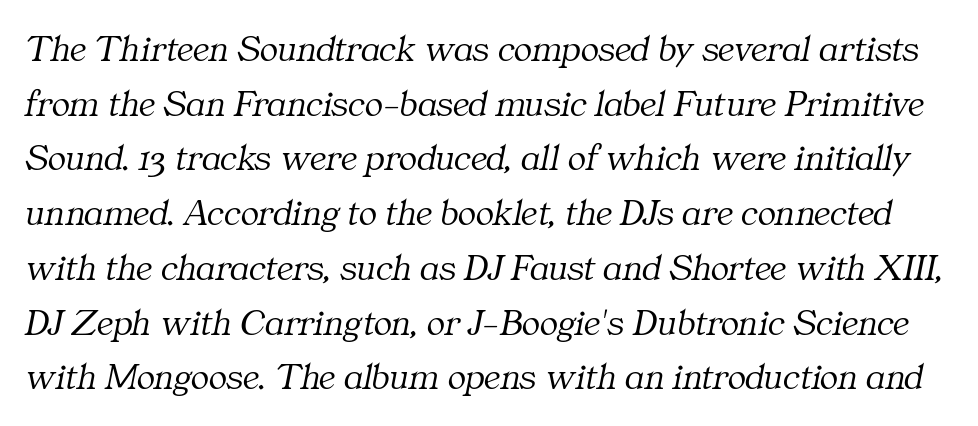
{"serif": "yes", "italic": "yes", "lean": "right", "slant_degrees": 11, "bold": "no", "weight": "light", "width": "normal", "stroke_contrast": "medium", "x_height": "medium", "monospaced": "no", "underline": "no", "line_spacing": "normal", "line_spacing_ratio": 1.44, "letter_spacing": "normal", "letter_spacing_em": 0.0, "glyph_px": 38}
